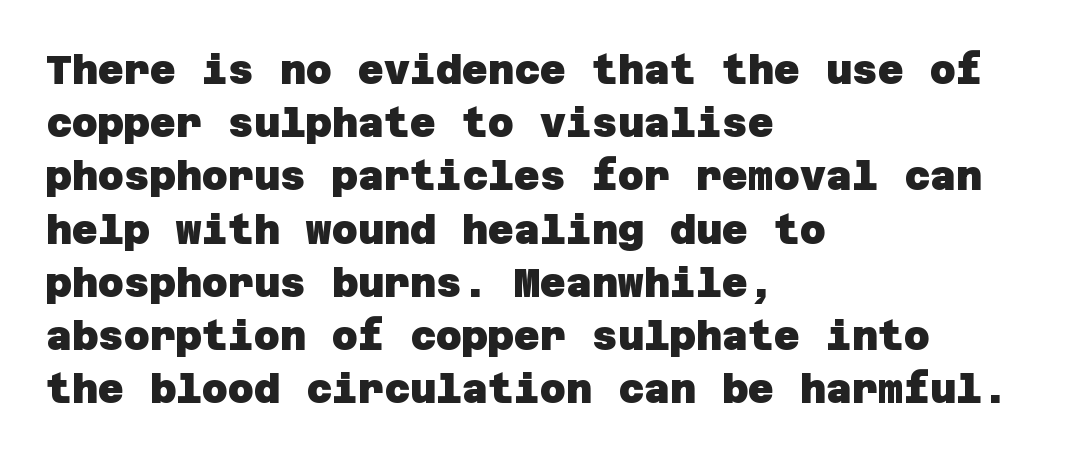
{"serif": "no", "bold": "yes", "weight": "heavy", "width": "normal", "stroke_contrast": "low", "x_height": "large", "underline": "no", "align": "left", "line_spacing": "normal", "line_spacing_ratio": 1.33, "letter_spacing": "normal", "letter_spacing_em": 0.0, "glyph_px": 40}
